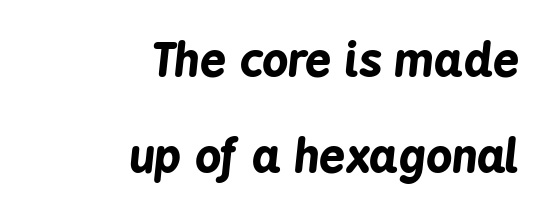
Q: Is the text bold? A: Yes.
Q: Is the text italic (slanted)? A: Yes, it leans right by about 6 degrees.
Q: Is the text underlined? A: No.
Q: How is the paragraph aligned? A: Right-aligned.
Q: Is the spacing between letters normal or unusually wide? A: Normal.
Q: Is the spacing between lines tight, normal or loose? A: Loose.
Q: Width (condensed, normal, or wide)? A: Condensed.
Q: Stroke contrast? A: Low.
Q: x-height? A: Medium.
Q: Monospaced? A: No.
